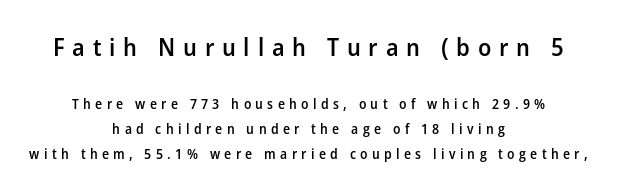
{"italic": "no", "bold": "semi", "underline": "no", "align": "center", "line_spacing_ratio": 1.79, "letter_spacing": "wide", "letter_spacing_em": 0.31, "larger_block": "first", "size_ratio": 1.79, "glyph_px": 25}
